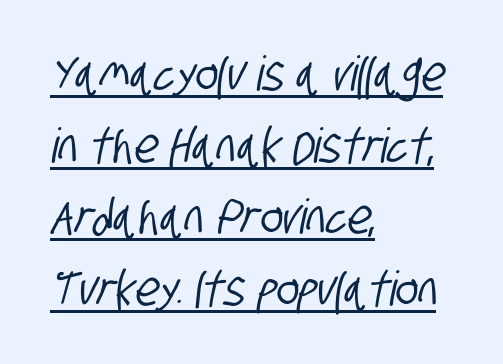
The image shows 48 px condensed sans-serif type; set left-aligned, normal line spacing (1.49x), normal letter spacing, underlined; low stroke contrast and a large x-height.
